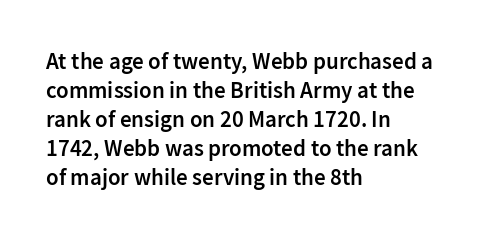
The image shows 23 px text type, upright; set left-aligned, normal line spacing (1.26x), normal letter spacing, not underlined.
